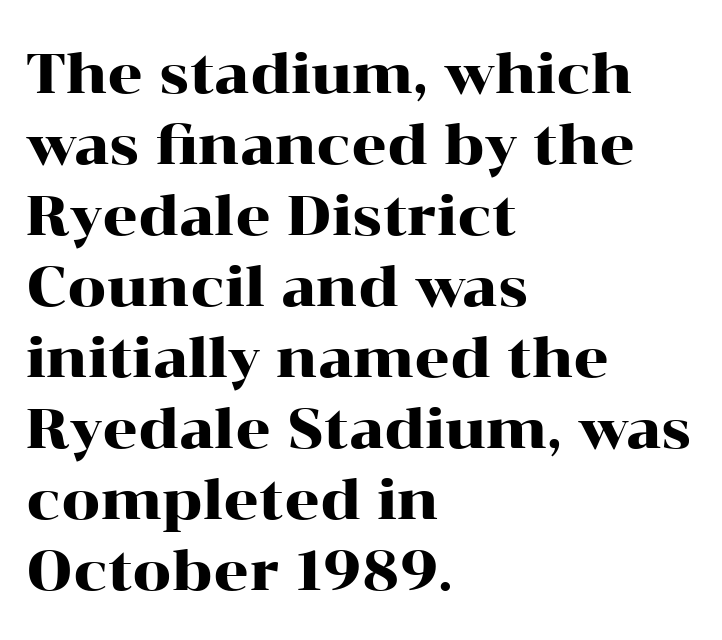
The image shows 55 px wide serif type, upright; set left-aligned, normal line spacing (1.29x), normal letter spacing, not underlined; high stroke contrast and a medium x-height.
